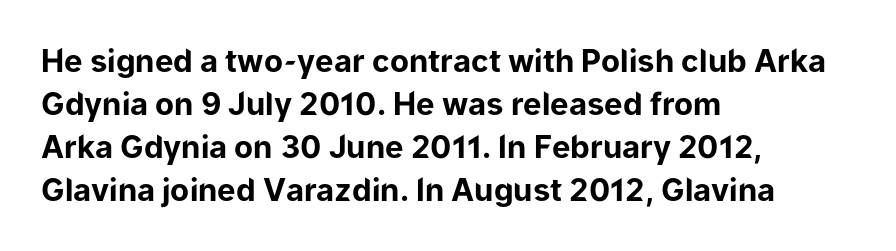
The image shows 31 px bold sans-serif type, upright; set left-aligned, normal line spacing (1.39x), normal letter spacing, not underlined; low stroke contrast and a medium x-height.
